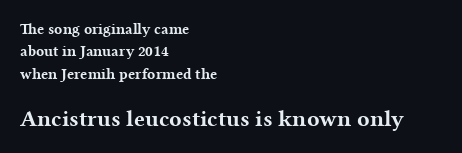
Q: Is the text bold? A: Yes.
Q: Is the text italic (slanted)? A: No, it is upright.
Q: Is the text underlined? A: No.
Q: How is the paragraph aligned? A: Left-aligned.
Q: Is the spacing between letters normal or unusually wide? A: Normal.
Q: Is the spacing between lines tight, normal or loose? A: Normal.
Q: Which block of text is set in a larger size, the first (top) or the second (bottom)? A: The second (bottom) one.
